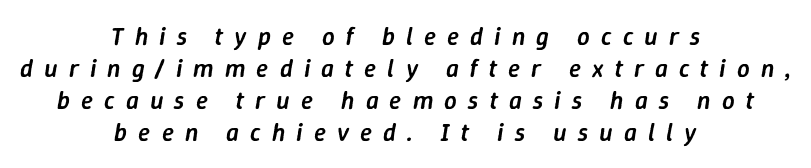
One-word summary of the alignment: center. If you drew a line through each stem, it would be angled. Loose tracking; the words dissolve into strings of separated letters. Compared with typical paragraphs, the rows here are spaced about the same. Underlining? Definitely not there. The passage shown is semibold, sitting just below true bold.
